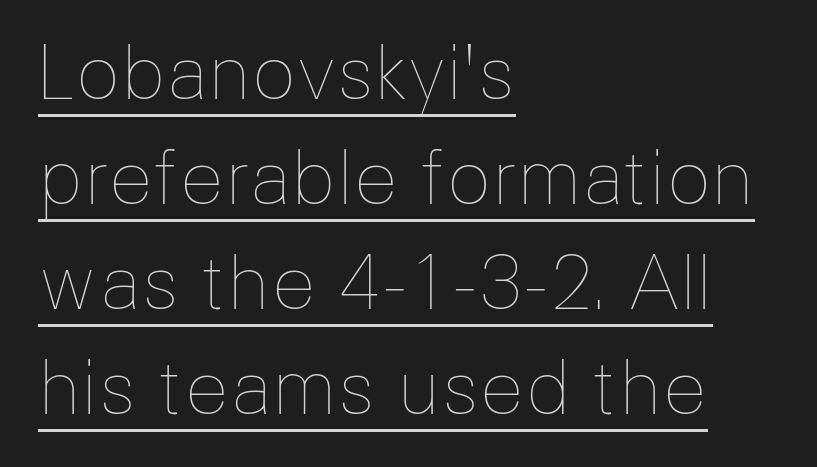
Vertical stems look standard width or narrower in stroke. Notice how the passage keeps a crisp vertical edge on the left only. Normally led — the rows are evenly, conventionally spaced. The typography opts for an upright posture over an oblique one. The rendering keeps characters at their native spacing.
